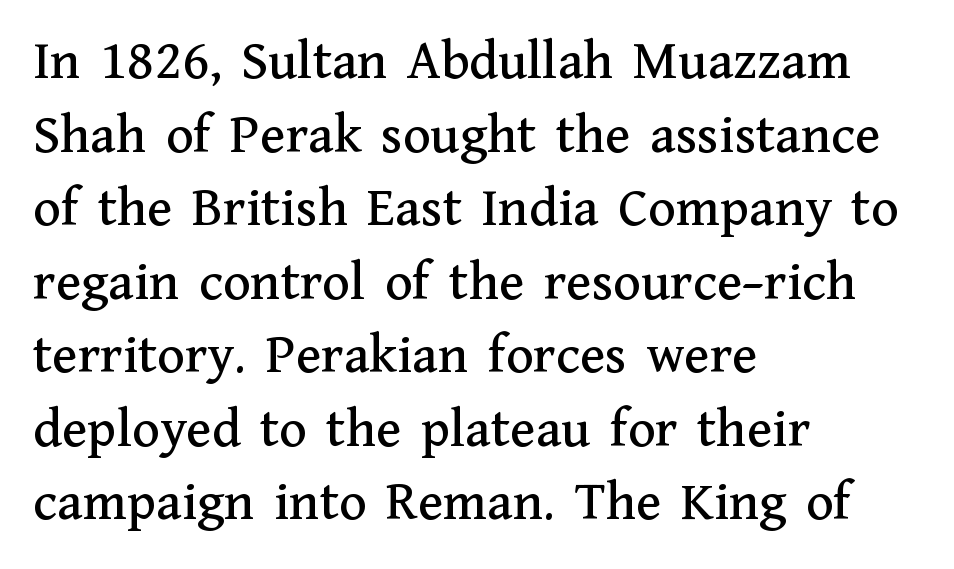
Q: Is the text italic (slanted)? A: No, it is upright.
Q: Is the typeface a serif or a sans-serif typeface? A: Serif.
Q: Is the text underlined? A: No.
Q: How is the paragraph aligned? A: Left-aligned.
Q: Is the spacing between letters normal or unusually wide? A: Normal.
Q: Is the spacing between lines tight, normal or loose? A: Normal.
Q: Width (condensed, normal, or wide)? A: Normal.
Q: Stroke contrast? A: Medium.
Q: x-height? A: Medium.
Q: Monospaced? A: No.
